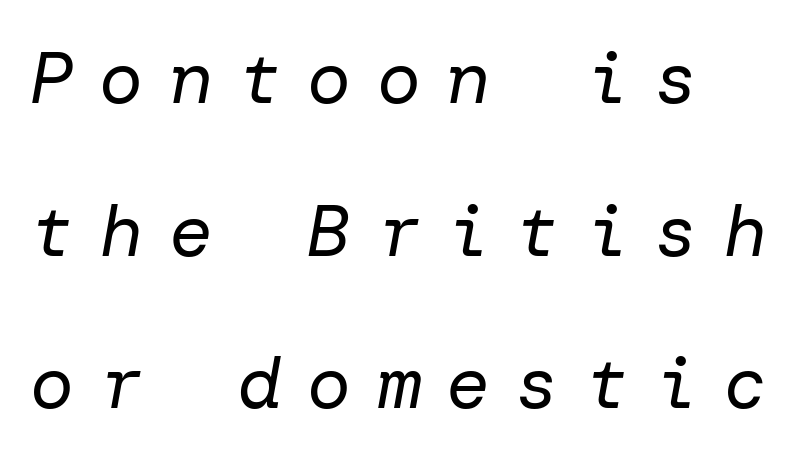
Q: Is the text bold? A: No.
Q: Is the text italic (slanted)? A: Yes, it leans right by about 10 degrees.
Q: Is the text underlined? A: No.
Q: How is the paragraph aligned? A: Left-aligned.
Q: Is the spacing between letters normal or unusually wide? A: Unusually wide.
Q: Is the spacing between lines tight, normal or loose? A: Loose.
Q: Width (condensed, normal, or wide)? A: Normal.
Q: Stroke contrast? A: Low.
Q: x-height? A: Medium.
